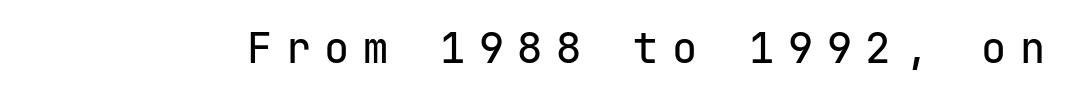
The zone under the glyphs is completely vacant. The glyphs in this specimen are sans serif. Spacing verdict: monospaced, one width for all characters. Notice how the stems are strictly vertical — no italics here. Glyph-to-glyph distance is far greater than everyday printed text.
